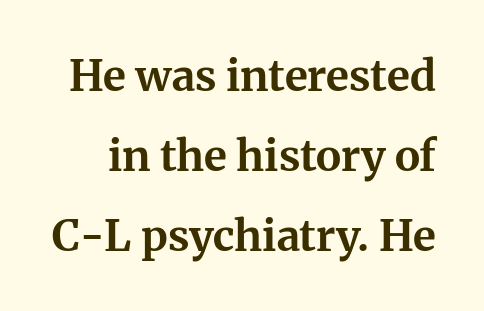
Q: Is the text bold? A: Yes.
Q: Is the text italic (slanted)? A: No, it is upright.
Q: Is the typeface a serif or a sans-serif typeface? A: Serif.
Q: Is the text underlined? A: No.
Q: Is the spacing between letters normal or unusually wide? A: Normal.
Q: Width (condensed, normal, or wide)? A: Normal.
Q: Stroke contrast? A: Medium.
Q: x-height? A: Medium.
Q: Monospaced? A: No.
